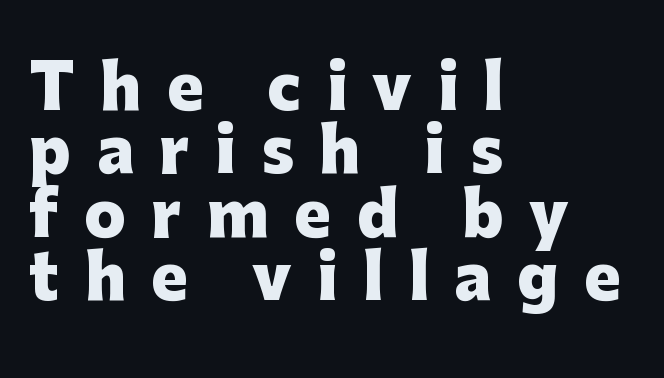
Q: Is the text bold? A: Yes.
Q: Is the text italic (slanted)? A: No, it is upright.
Q: Is the typeface a serif or a sans-serif typeface? A: Sans-serif.
Q: Is the text underlined? A: No.
Q: How is the paragraph aligned? A: Left-aligned.
Q: Is the spacing between letters normal or unusually wide? A: Unusually wide.
Q: Is the spacing between lines tight, normal or loose? A: Tight.
Q: Width (condensed, normal, or wide)? A: Normal.
Q: Stroke contrast? A: Low.
Q: x-height? A: Medium.
Q: Monospaced? A: No.
